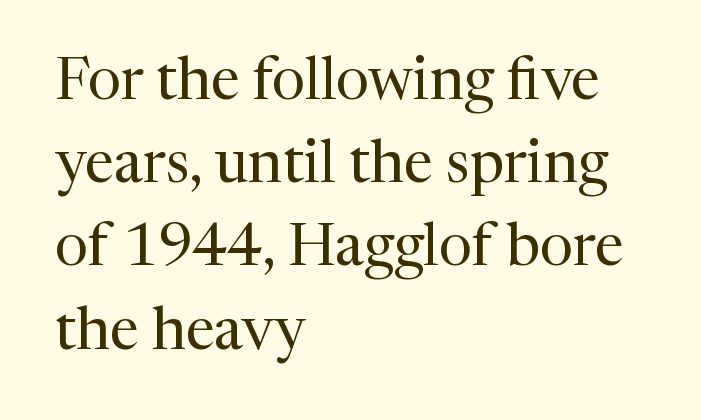
The font family rendered here belongs to the serif group. Standard letterfit; no display-style spreading of the glyphs. Horizontally, the lines are justified to the leading edge only. Vertically, the passage feels balanced, rows spaced as you'd expect.
